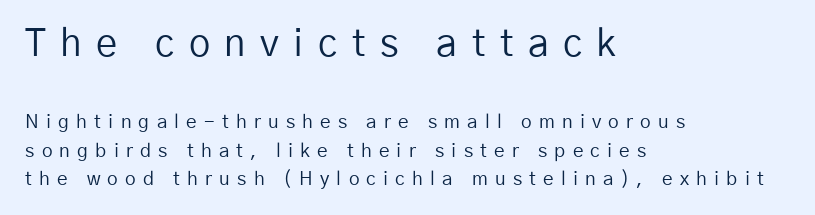
{"serif": "no", "italic": "no", "bold": "no", "weight": "regular", "width": "normal", "stroke_contrast": "low", "x_height": "medium", "monospaced": "no", "underline": "no", "align": "left", "line_spacing": "normal", "line_spacing_ratio": 1.5, "letter_spacing": "wide", "letter_spacing_em": 0.38, "larger_block": "first", "size_ratio": 2.0, "glyph_px": 38}
